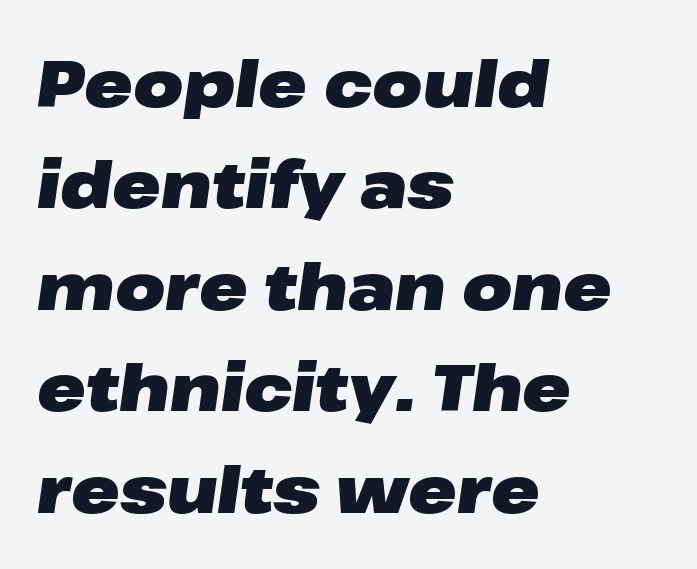
{"italic": "yes", "lean": "right", "slant_degrees": 8, "bold": "yes", "weight": "heavy", "width": "wide", "stroke_contrast": "low", "x_height": "medium", "monospaced": "no", "underline": "no", "align": "left", "line_spacing": "normal", "line_spacing_ratio": 1.56, "letter_spacing": "normal", "letter_spacing_em": 0.0, "glyph_px": 65}
